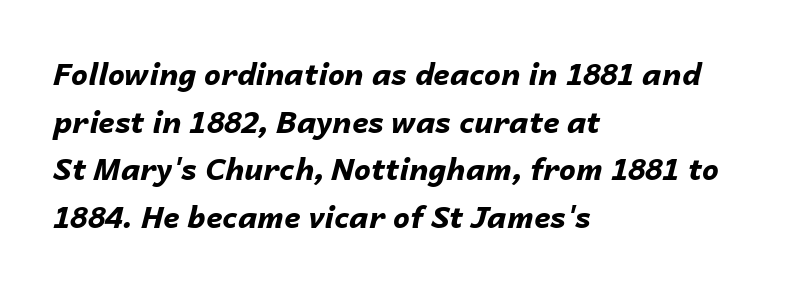
The image shows 30 px bold type, italic (leaning right); set left-aligned, normal line spacing (1.59x), normal letter spacing, not underlined; low stroke contrast and a medium x-height.
